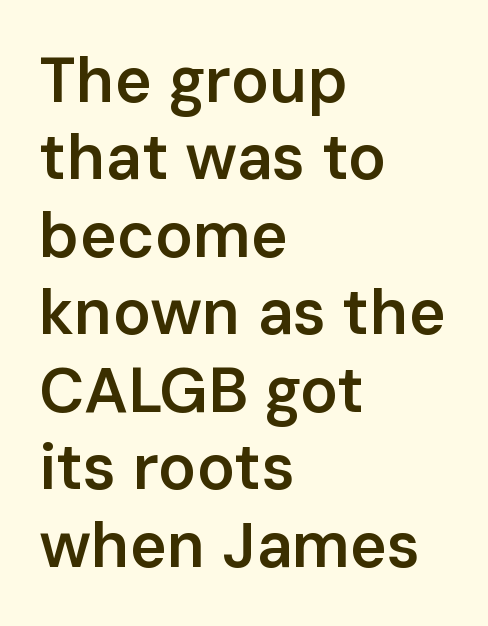
The area under the type is left untouched. If you drew a line through each stem, it would be perfectly vertical. The typesetting leans somewhat heavy: a semibold. Note the varied advance widths — an 'i' is clearly narrower than an 'm'. Line starts are locked; line ends wander.
